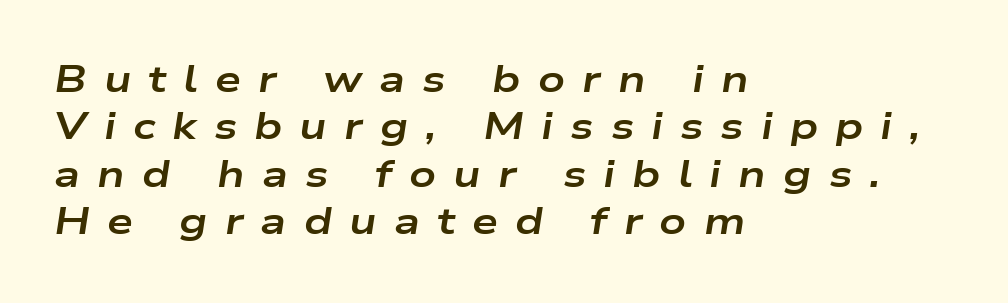
{"italic": "yes", "lean": "right", "slant_degrees": 9, "bold": "yes", "weight": "bold", "width": "wide", "stroke_contrast": "low", "x_height": "medium", "monospaced": "no", "underline": "no", "align": "left", "line_spacing": "normal", "line_spacing_ratio": 1.28, "letter_spacing": "wide", "letter_spacing_em": 0.46, "glyph_px": 37}
